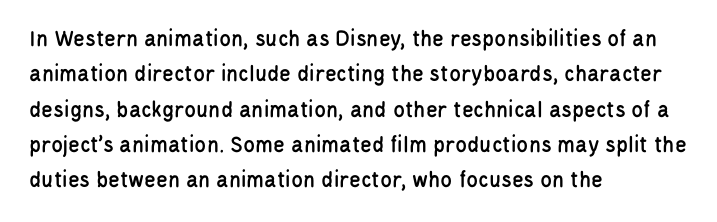
{"italic": "no", "underline": "no", "align": "left", "line_spacing": "normal", "line_spacing_ratio": 1.47, "letter_spacing": "normal", "letter_spacing_em": 0.0, "glyph_px": 24}
